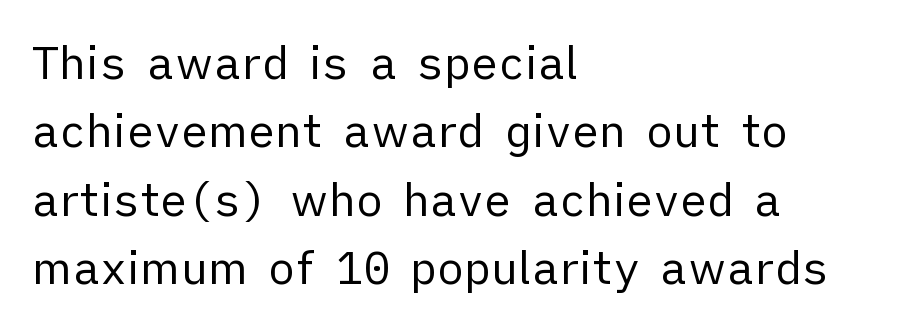
A typesetter would call this proportional, since set widths differ per character. Honestly, there is no underline to notice here at all. Note: no serifs on the glyphs. This rendering uses left alignment, leaving the right contour irregular. The letters stand upright; this is a roman face.
